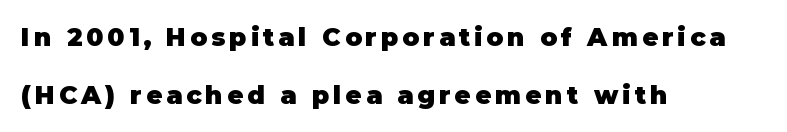
Q: Is the text bold? A: Yes.
Q: Is the text italic (slanted)? A: No, it is upright.
Q: Is the text underlined? A: No.
Q: How is the paragraph aligned? A: Left-aligned.
Q: Is the spacing between lines tight, normal or loose? A: Loose.
